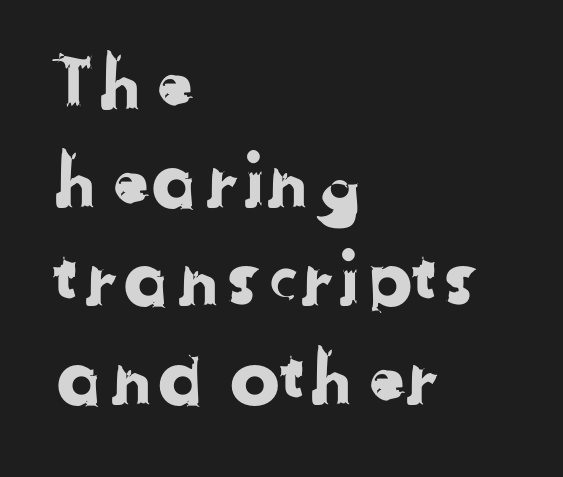
{"serif": "no", "width": "normal", "stroke_contrast": "low", "x_height": "medium", "monospaced": "no", "underline": "no", "align": "left", "line_spacing": "normal", "line_spacing_ratio": 1.31, "letter_spacing": "normal", "letter_spacing_em": 0.0, "glyph_px": 75}
